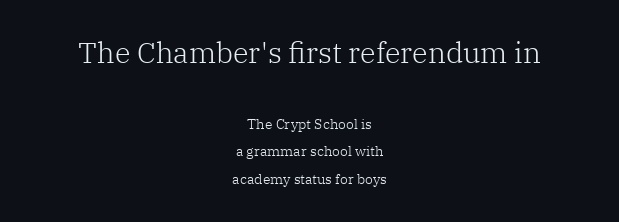
{"serif": "yes", "italic": "no", "bold": "no", "weight": "light", "width": "normal", "stroke_contrast": "low", "x_height": "medium", "monospaced": "no", "underline": "no", "align": "center", "line_spacing": "loose", "line_spacing_ratio": 1.98, "letter_spacing": "normal", "letter_spacing_em": 0.0, "larger_block": "first", "size_ratio": 2.07, "glyph_px": 29}
